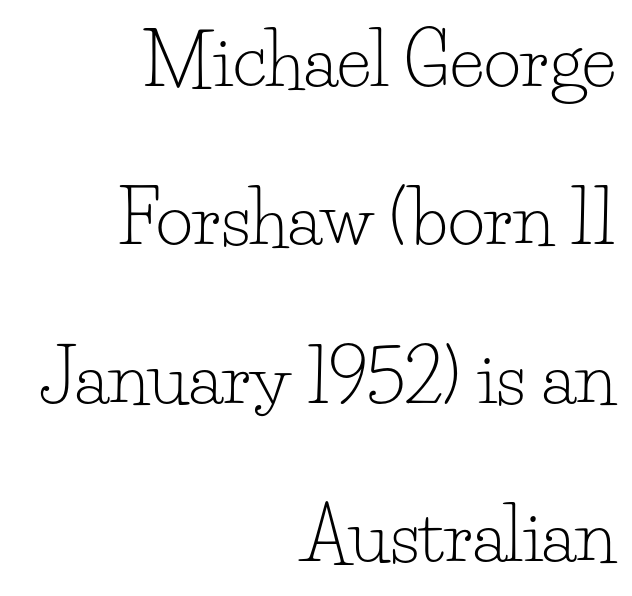
{"serif": "yes", "italic": "no", "bold": "no", "weight": "light", "width": "normal", "stroke_contrast": "low", "x_height": "small", "monospaced": "no", "underline": "no", "align": "right", "line_spacing": "loose", "line_spacing_ratio": 2.2, "letter_spacing": "normal", "letter_spacing_em": 0.0, "glyph_px": 72}
